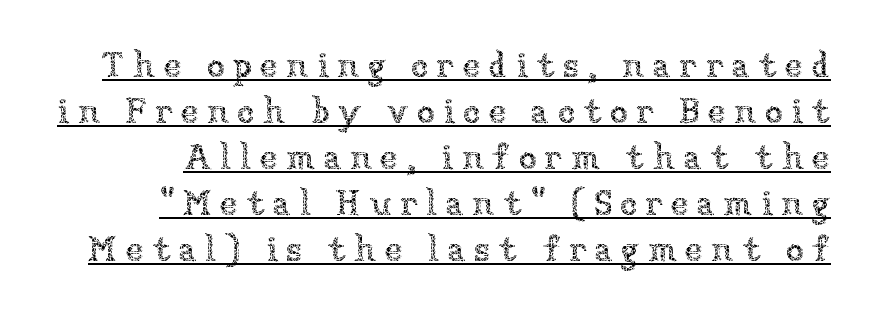
Q: Is the text bold? A: No.
Q: Is the text italic (slanted)? A: No, it is upright.
Q: Is the text underlined? A: Yes.
Q: Is the spacing between letters normal or unusually wide? A: Unusually wide.
Q: Is the spacing between lines tight, normal or loose? A: Normal.
Q: Width (condensed, normal, or wide)? A: Normal.
Q: Stroke contrast? A: Low.
Q: x-height? A: Medium.
Q: Monospaced? A: No.
